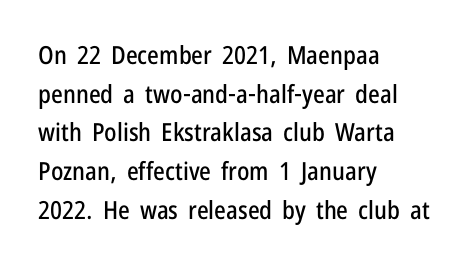
Inter-character spacing is left at the font's built-in metrics. Quick note: underline off. Horizontal alignment here is leftward, the default for most running prose. Posture: vertical. Line spacing here is normal.
